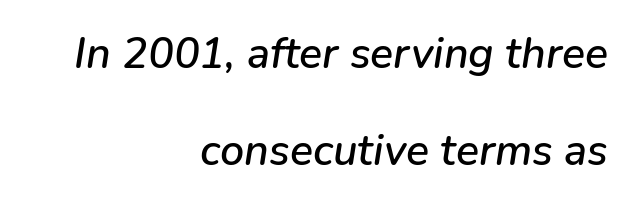
The image shows 43 px text type, italic (leaning right); set right-aligned, loose line spacing (2.25x), normal letter spacing, not underlined; low stroke contrast and a medium x-height.
